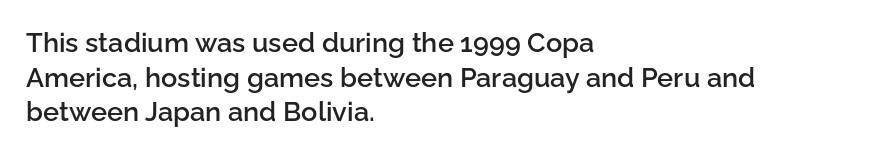
The image shows 27 px text type, upright; set left-aligned, normal line spacing (1.28x), normal letter spacing, not underlined.
